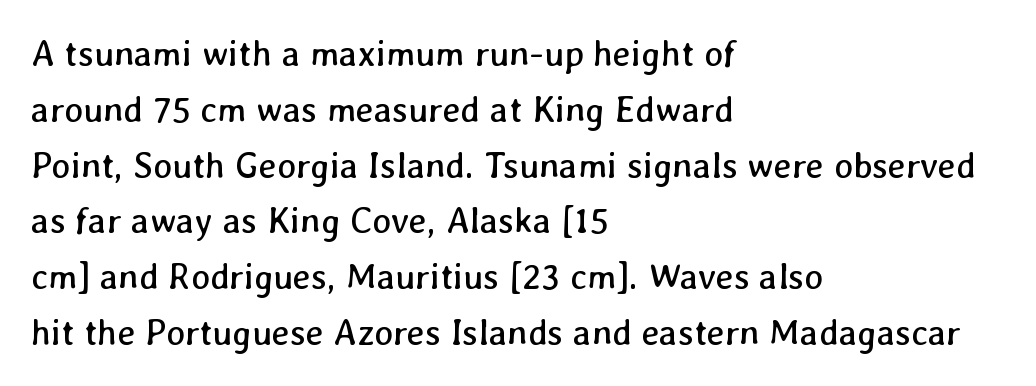
The image shows 36 px regular-weight type; set left-aligned, normal line spacing (1.55x), normal letter spacing, not underlined; low stroke contrast and a medium x-height.
